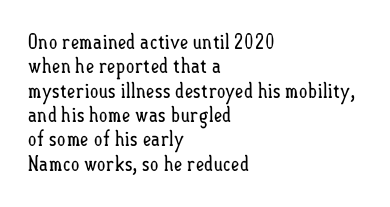
The image shows 21 px text type, upright; set left-aligned, line spacing 1.16x, normal letter spacing, not underlined.
